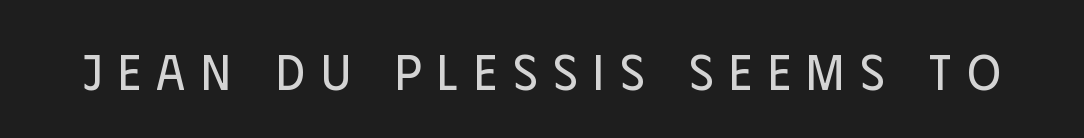
Q: Is the text bold? A: No.
Q: Is the text italic (slanted)? A: No, it is upright.
Q: Is the typeface a serif or a sans-serif typeface? A: Sans-serif.
Q: Is the text underlined? A: No.
Q: Is the spacing between letters normal or unusually wide? A: Unusually wide.
Q: Width (condensed, normal, or wide)? A: Condensed.
Q: Stroke contrast? A: Low.
Q: x-height? A: Large.
Q: Monospaced? A: No.
